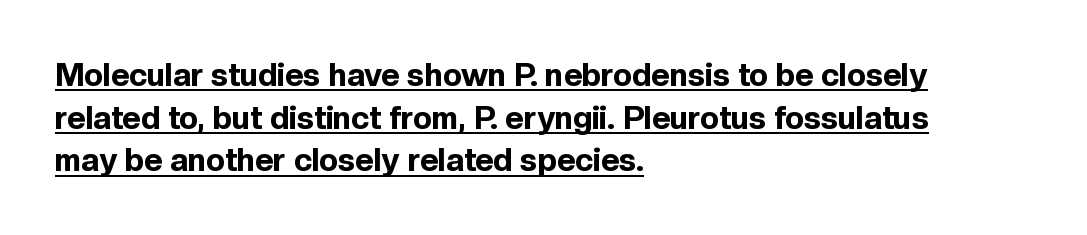
Spacing verdict: proportional, widths tailored to each character. Students, this is bold: see how much ink each stroke carries. The lettering stays uniformly vertical, giving the passage a roman look. Every word sits above its own underline. The line texture is even and compact thanks to regular tracking. Compared with a centered layout, this one pins lines to the left instead.
